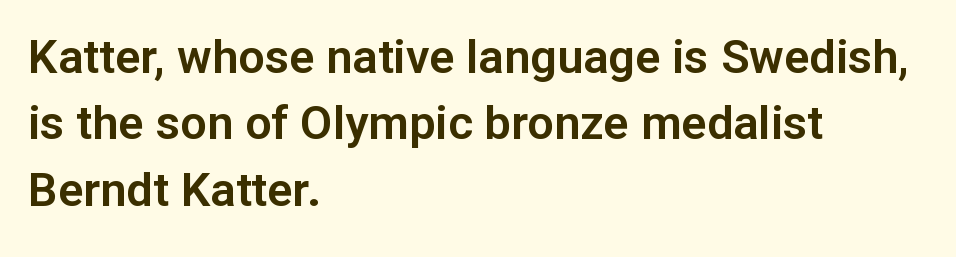
Words appear dense and cohesive because spacing is normal. The letters advance in unequal steps, a hallmark of proportional type. The vertical gap from one line to the next is medium. Serifs: no, the terminals of the letterforms are clean. It's the straight-up-and-down kind of type.
